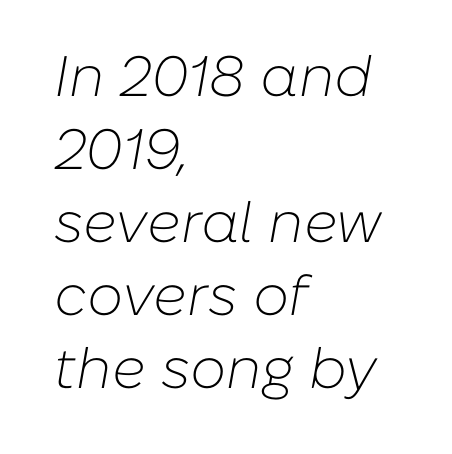
{"italic": "yes", "lean": "right", "slant_degrees": 10, "bold": "no", "weight": "light", "width": "normal", "stroke_contrast": "low", "x_height": "medium", "monospaced": "no", "underline": "no", "align": "left", "line_spacing": "normal", "line_spacing_ratio": 1.28, "letter_spacing": "normal", "letter_spacing_em": 0.0, "glyph_px": 57}
